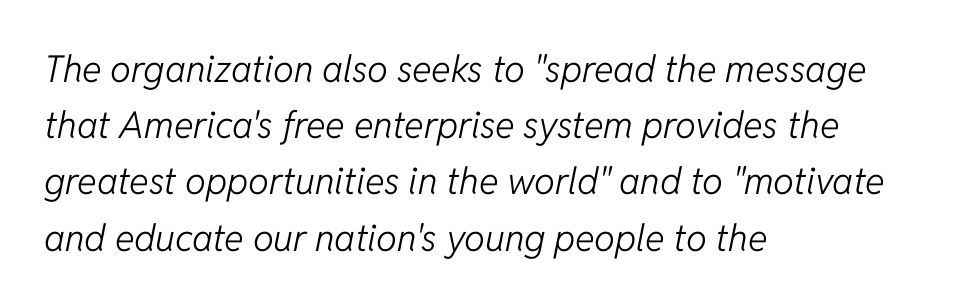
The image shows 37 px light type, italic (leaning right); set left-aligned, normal line spacing (1.52x), normal letter spacing, not underlined; low stroke contrast and a medium x-height.
